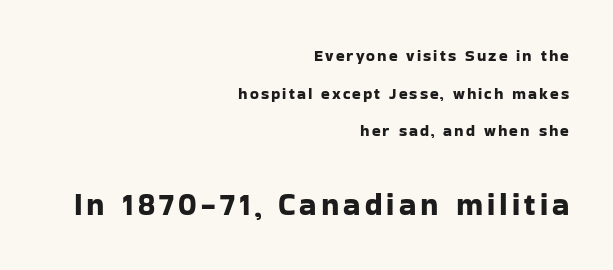
The image shows 31 px sans-serif type, upright; set right-aligned, loose line spacing (2.35x), not underlined; the second (bottom) block is 1.94x larger; low stroke contrast and a medium x-height.
